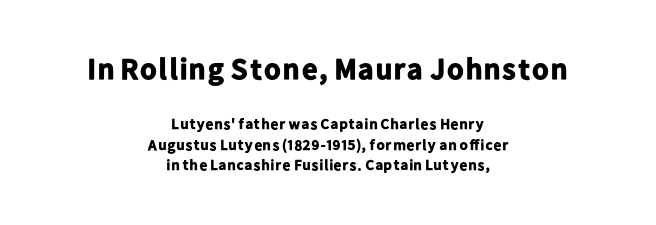
Q: Is the text bold? A: Yes.
Q: Is the text italic (slanted)? A: No, it is upright.
Q: Is the typeface a serif or a sans-serif typeface? A: Sans-serif.
Q: Is the text underlined? A: No.
Q: How is the paragraph aligned? A: Centered.
Q: Is the spacing between letters normal or unusually wide? A: Normal.
Q: Is the spacing between lines tight, normal or loose? A: Normal.
Q: Which block of text is set in a larger size, the first (top) or the second (bottom)? A: The first (top) one.
Q: Width (condensed, normal, or wide)? A: Normal.
Q: Stroke contrast? A: Low.
Q: x-height? A: Medium.
Q: Monospaced? A: No.
